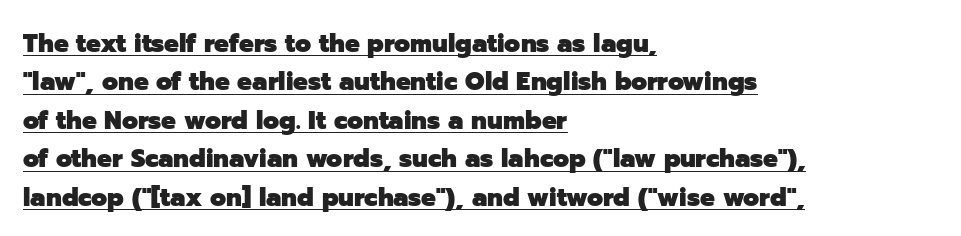
The image shows 26 px bold type, upright; set left-aligned, normal line spacing (1.48x), normal letter spacing, underlined.
